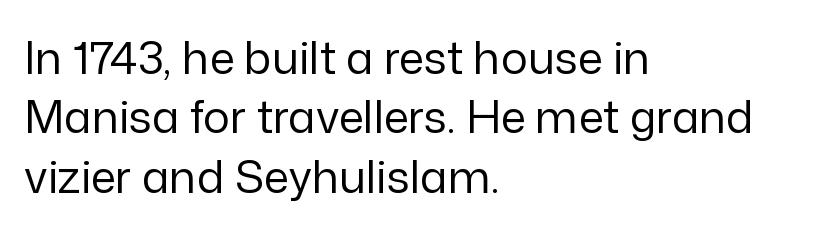
The image shows 45 px regular-weight sans-serif type, upright; set left-aligned, normal line spacing (1.32x), normal letter spacing, not underlined; low stroke contrast and a medium x-height.
